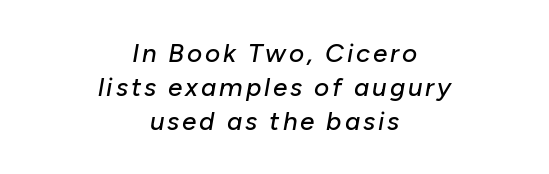
Normally led — the rows are evenly, conventionally spaced. Is the type slanted? Yes — the strokes lean at a clear angle. Horizontally, the lines are justified to the midpoint only. Quick note: underline off.
